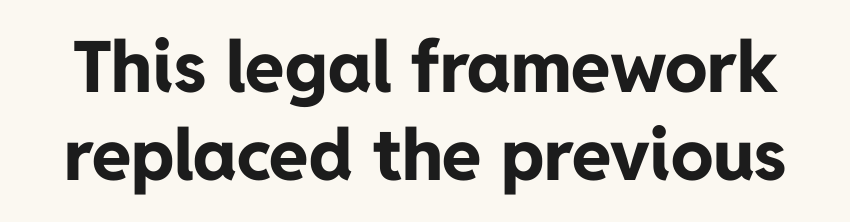
{"serif": "no", "italic": "no", "bold": "yes", "weight": "bold", "width": "normal", "stroke_contrast": "low", "x_height": "medium", "monospaced": "no", "underline": "no", "line_spacing_ratio": 1.24, "letter_spacing": "normal", "letter_spacing_em": 0.0, "glyph_px": 71}
